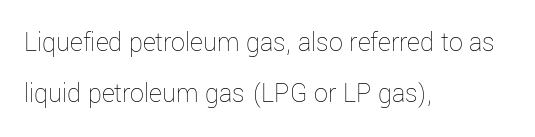
Q: Is the text bold? A: No.
Q: Is the text italic (slanted)? A: No, it is upright.
Q: Is the text underlined? A: No.
Q: How is the paragraph aligned? A: Left-aligned.
Q: Is the spacing between letters normal or unusually wide? A: Normal.
Q: Width (condensed, normal, or wide)? A: Normal.
Q: Stroke contrast? A: Low.
Q: x-height? A: Medium.
Q: Monospaced? A: No.
